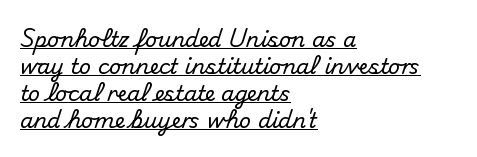
Q: Is the text italic (slanted)? A: Yes.
Q: Is the text underlined? A: Yes.
Q: How is the paragraph aligned? A: Left-aligned.
Q: Is the spacing between letters normal or unusually wide? A: Normal.
Q: Is the spacing between lines tight, normal or loose? A: Normal.
